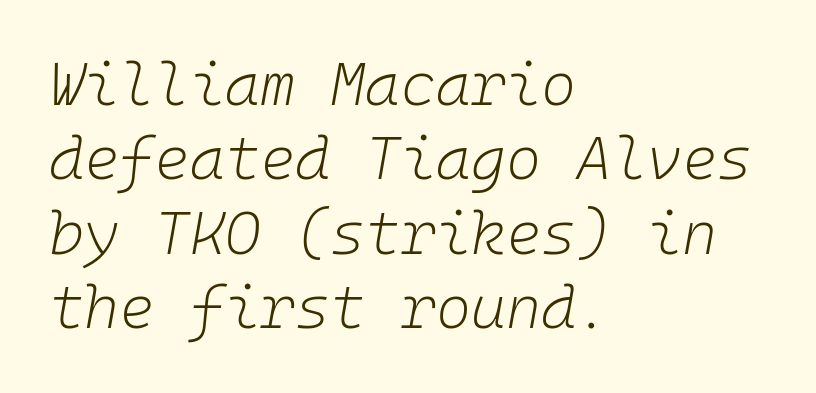
{"italic": "yes", "lean": "right", "slant_degrees": 10, "bold": "no", "weight": "light", "width": "normal", "stroke_contrast": "low", "x_height": "medium", "monospaced": "yes", "underline": "no", "align": "left", "line_spacing_ratio": 1.24, "letter_spacing": "normal", "letter_spacing_em": 0.0, "glyph_px": 60}
